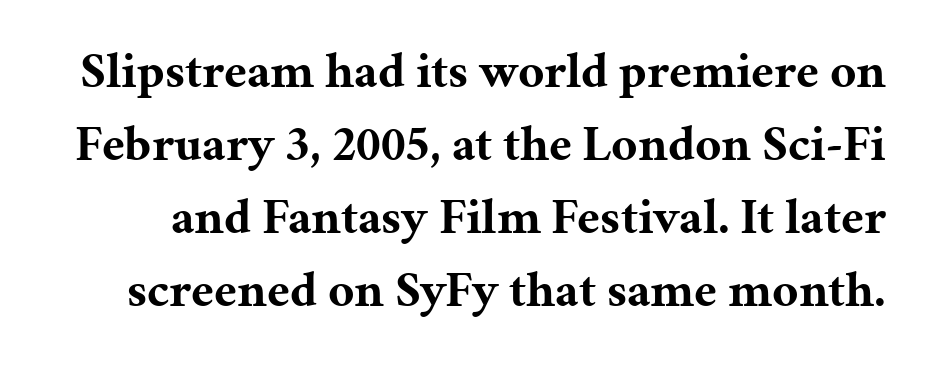
The image shows 50 px bold serif type, upright; set normal line spacing (1.46x), normal letter spacing, not underlined; medium stroke contrast and a medium x-height.
